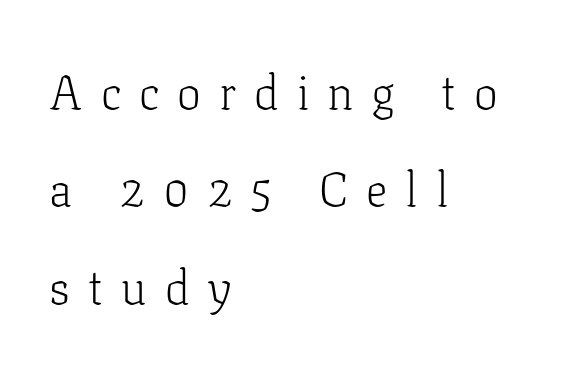
{"serif": "yes", "italic": "no", "bold": "no", "weight": "light", "width": "normal", "stroke_contrast": "low", "x_height": "medium", "monospaced": "no", "underline": "no", "align": "left", "line_spacing": "loose", "line_spacing_ratio": 2.03, "letter_spacing": "wide", "letter_spacing_em": 0.38, "glyph_px": 48}
